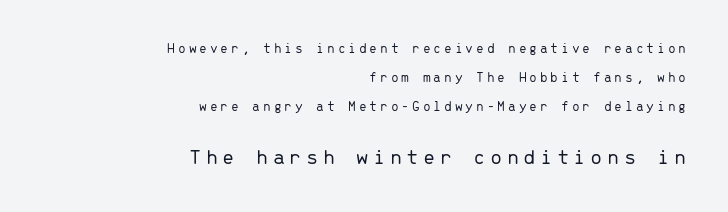
{"italic": "no", "bold": "no", "underline": "no", "align": "right", "line_spacing": "loose", "line_spacing_ratio": 2.07, "letter_spacing": "wide", "letter_spacing_em": 0.2, "larger_block": "second", "size_ratio": 1.57, "glyph_px": 22}
